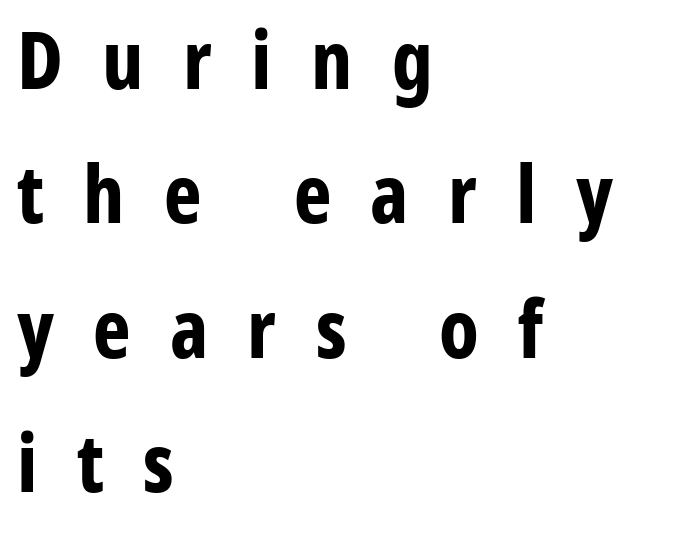
{"serif": "no", "italic": "no", "bold": "yes", "weight": "bold", "width": "condensed", "stroke_contrast": "low", "x_height": "medium", "monospaced": "no", "underline": "no", "align": "left", "line_spacing": "normal", "line_spacing_ratio": 1.68, "letter_spacing": "wide", "letter_spacing_em": 0.49, "glyph_px": 80}
